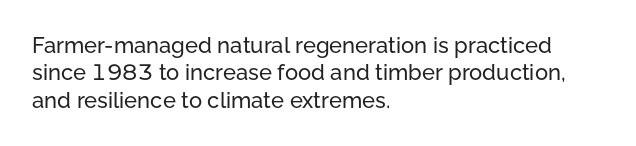
Letter spacing: default. Words float on clear page, feet unadorned. Every stem runs plumb, perpendicular to the baseline. Is there much room between lines? A standard amount, neither cramped nor airy. Reading down the block, your eye returns to a fixed left position each line.
